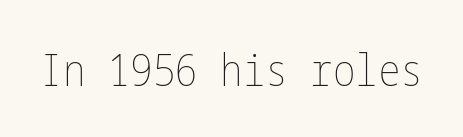
{"italic": "no", "bold": "no", "weight": "thin", "width": "condensed", "stroke_contrast": "low", "x_height": "medium", "underline": "no", "letter_spacing": "normal", "letter_spacing_em": 0.0, "glyph_px": 45}
